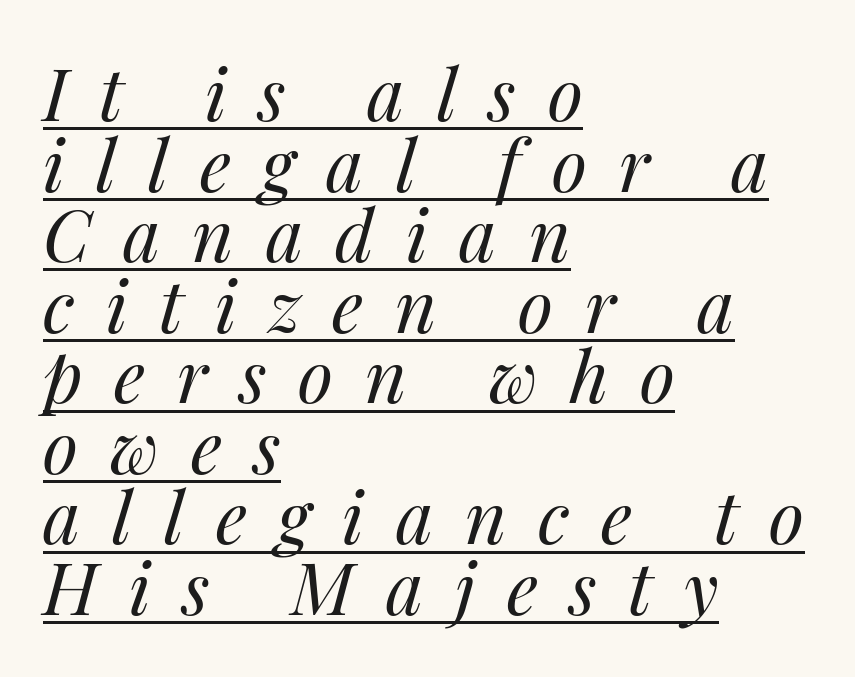
A continuous stroke trails under the words, as in a hyperlink. Compared with a typical body face, this is equally light or lighter still. Very little white space separates one row of letters from the next. Italic? Definitely — the glyphs are oblique. The paragraph has a hard left edge and a soft right edge. There is plenty of visible air inserted between adjacent glyphs.
